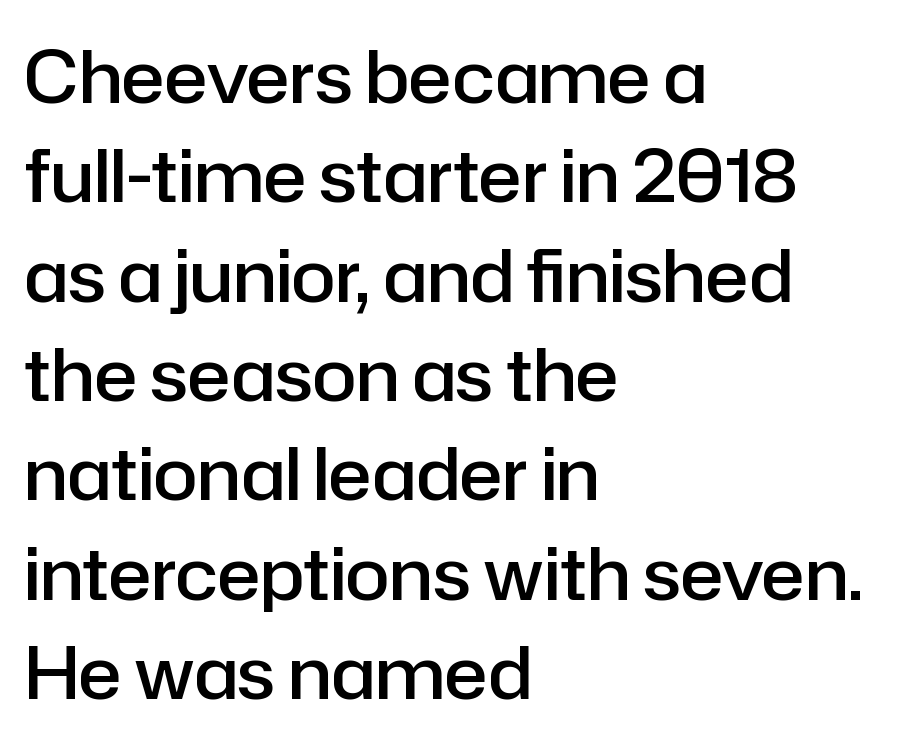
{"serif": "no", "italic": "no", "bold": "semi", "weight": "semibold", "width": "normal", "stroke_contrast": "low", "x_height": "medium", "monospaced": "no", "underline": "no", "align": "left", "line_spacing": "normal", "line_spacing_ratio": 1.38, "letter_spacing": "normal", "letter_spacing_em": 0.0, "glyph_px": 72}
